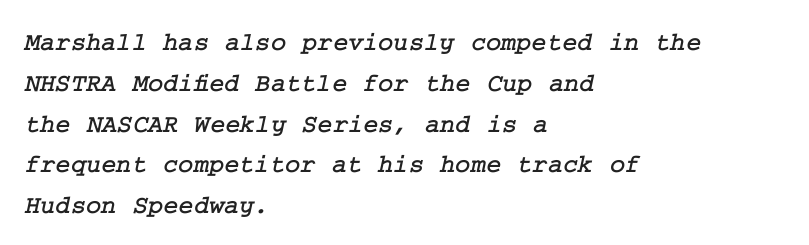
The area under the type is left untouched. Does the leading feel generous? No, just average. Does extra space separate the letters? No, they use regular spacing. Casual observation: everything's shoved over to the left.
